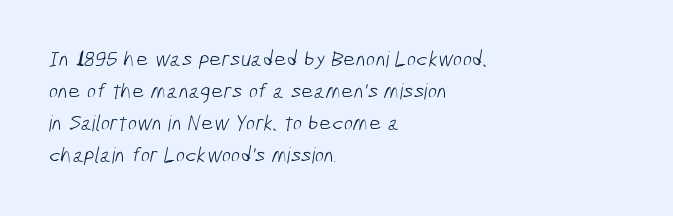
Students, observe: this is what conventionally led text looks like. Nobody touched the tracking dial on this one. Anything drawn beneath the words? Only blank space. A light-to-regular cut is what we see here. The setting favours the left margin, as ordinary paragraphs usually do.
